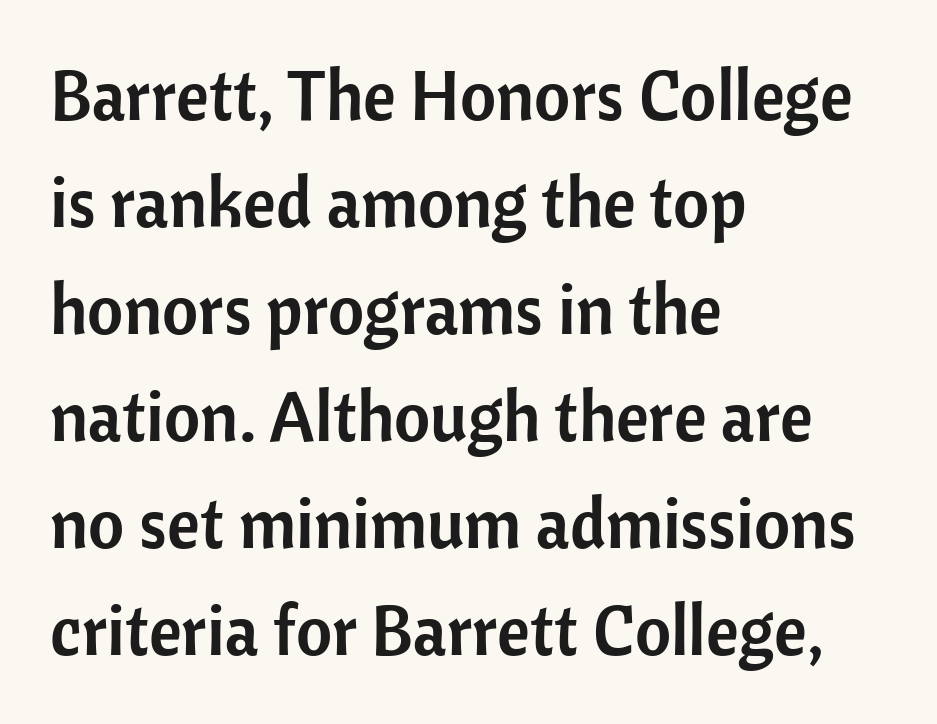
Q: Is the text italic (slanted)? A: No, it is upright.
Q: Is the typeface a serif or a sans-serif typeface? A: Sans-serif.
Q: Is the text underlined? A: No.
Q: How is the paragraph aligned? A: Left-aligned.
Q: Is the spacing between letters normal or unusually wide? A: Normal.
Q: Is the spacing between lines tight, normal or loose? A: Normal.
Q: Width (condensed, normal, or wide)? A: Normal.
Q: Stroke contrast? A: Low.
Q: x-height? A: Medium.
Q: Monospaced? A: No.
